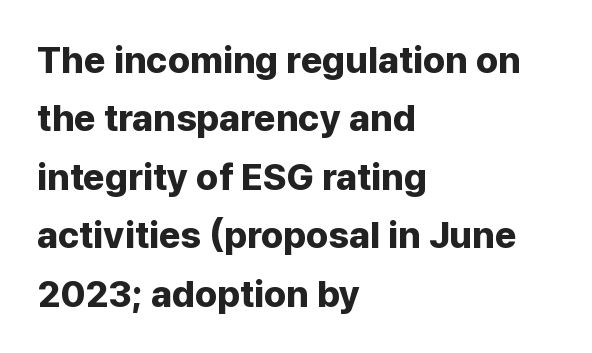
You could not count columns in this text — the font is proportionally spaced. The face used here has the dense, thick strokes of a bold. Notice how descenders clear the ascenders below comfortably — that's standard leading. Letterform terminals end flat and unadorned throughout the passage.
